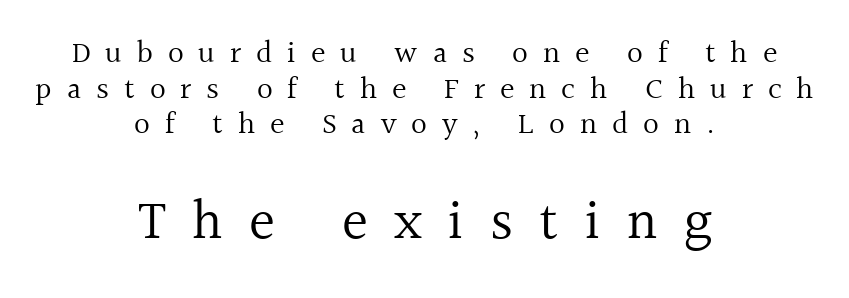
{"serif": "yes", "italic": "no", "bold": "no", "weight": "regular", "width": "normal", "x_height": "medium", "monospaced": "no", "underline": "no", "align": "center", "line_spacing": "tight", "line_spacing_ratio": 1.15, "letter_spacing": "wide", "letter_spacing_em": 0.48, "larger_block": "second", "size_ratio": 1.77, "glyph_px": 55}
